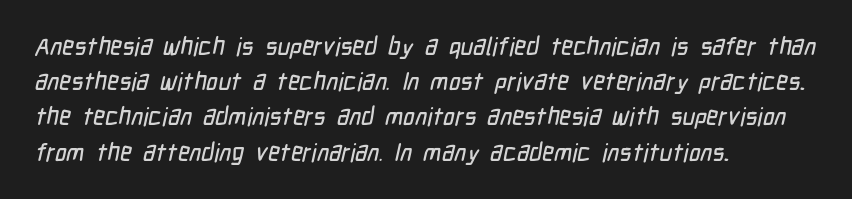
Notice how the passage keeps a crisp vertical edge on the left only. Glance below the letters and you will spot only blank space. Letter spacing: default. One glance says typical: line gaps are just what's usual.
